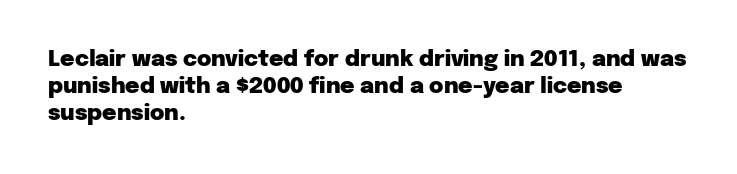
A typesetter would mark this as roman, not italic. What stands out about the letter spacing? Nothing — it is the standard amount. The baseline area is clear. Caption: bold face, heavy strokes.
